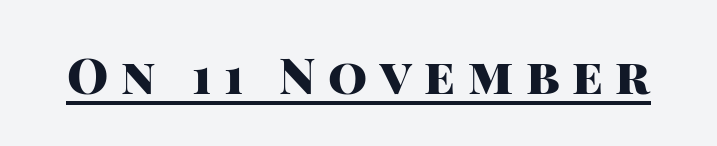
{"serif": "no", "italic": "no", "bold": "yes", "weight": "heavy", "width": "normal", "stroke_contrast": "high", "x_height": "large", "monospaced": "no", "underline": "yes", "letter_spacing": "wide", "letter_spacing_em": 0.25, "glyph_px": 50}
